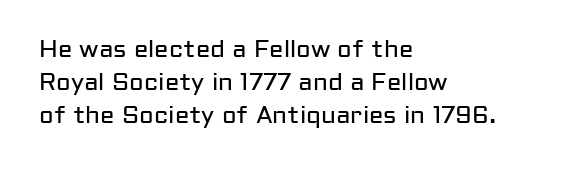
The image shows 24 px text type, upright; set left-aligned, normal line spacing (1.38x), normal letter spacing, not underlined.
